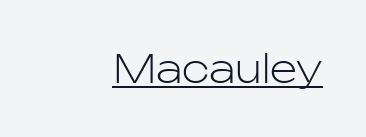
The image shows 39 px light sans-serif type, upright; set normal letter spacing, underlined; low stroke contrast and a medium x-height.
